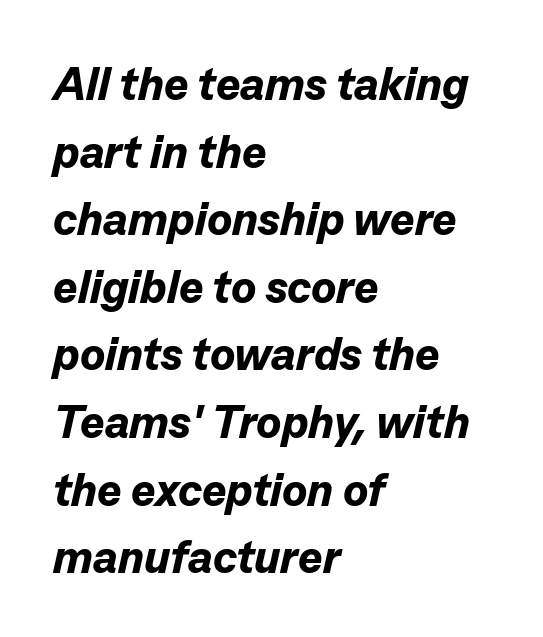
{"italic": "yes", "lean": "right", "slant_degrees": 13, "bold": "yes", "weight": "bold", "width": "normal", "stroke_contrast": "low", "x_height": "medium", "monospaced": "no", "underline": "no", "align": "left", "line_spacing": "normal", "line_spacing_ratio": 1.47, "letter_spacing": "normal", "letter_spacing_em": 0.0, "glyph_px": 46}
